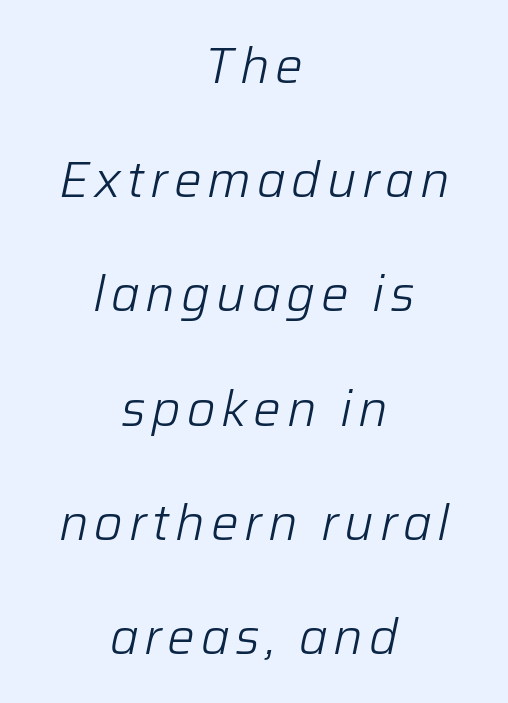
The image shows 49 px light type, italic (leaning right); set centered, loose line spacing (2.33x), not underlined; low stroke contrast and a medium x-height.
